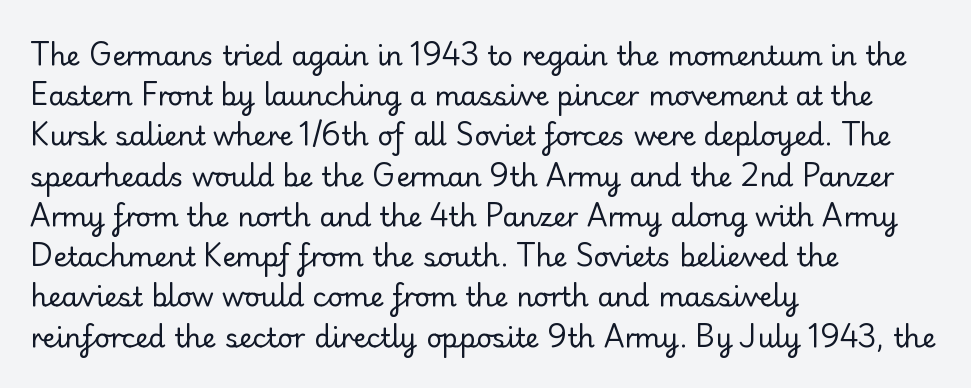
{"italic": "no", "bold": "no", "underline": "no", "align": "left", "line_spacing": "normal", "line_spacing_ratio": 1.49, "letter_spacing": "normal", "letter_spacing_em": 0.0, "glyph_px": 27}
